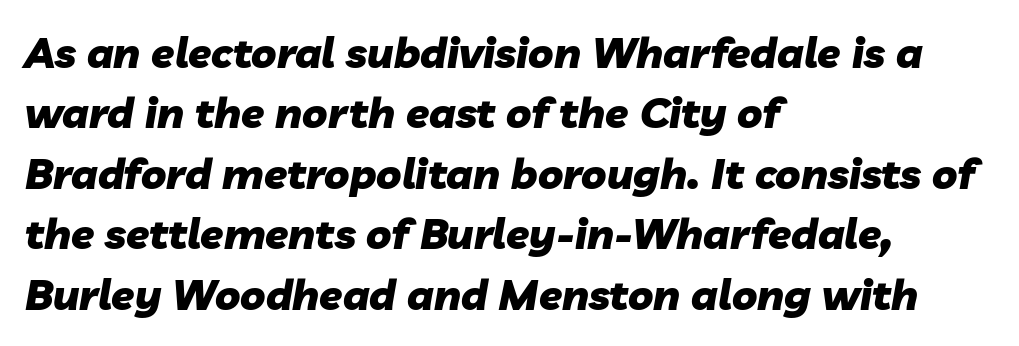
Q: Is the text bold? A: Yes.
Q: Is the text italic (slanted)? A: Yes, it leans right by about 10 degrees.
Q: Is the text underlined? A: No.
Q: How is the paragraph aligned? A: Left-aligned.
Q: Is the spacing between letters normal or unusually wide? A: Normal.
Q: Is the spacing between lines tight, normal or loose? A: Normal.
Q: Width (condensed, normal, or wide)? A: Normal.
Q: Stroke contrast? A: Low.
Q: x-height? A: Medium.
Q: Monospaced? A: No.
